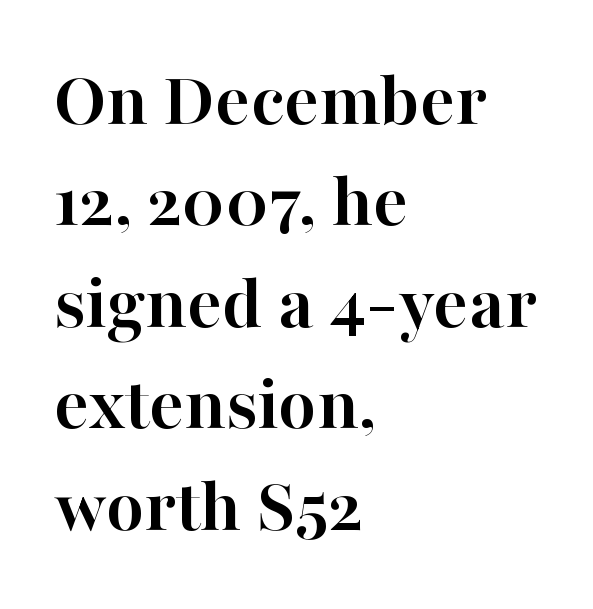
The image shows 78 px semibold serif type, upright; set left-aligned, normal line spacing (1.3x), normal letter spacing, not underlined; high stroke contrast and a medium x-height.
